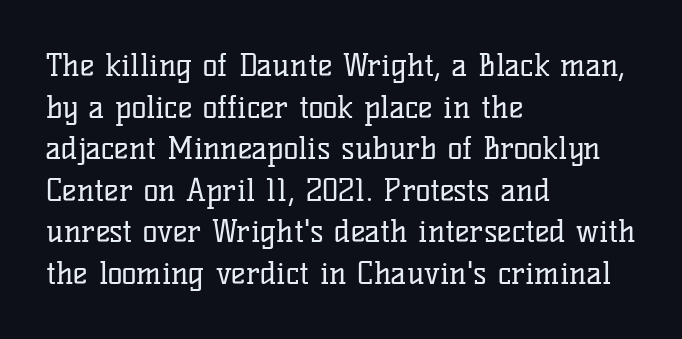
{"serif": "yes", "italic": "no", "bold": "no", "weight": "regular", "width": "normal", "stroke_contrast": "low", "x_height": "medium", "monospaced": "no", "underline": "no", "align": "left", "line_spacing": "normal", "line_spacing_ratio": 1.34, "letter_spacing": "normal", "letter_spacing_em": 0.0, "glyph_px": 31}
